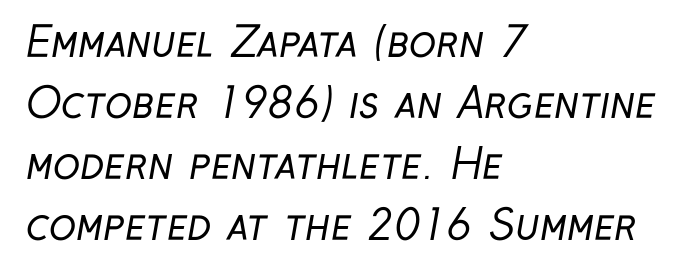
Q: Is the text bold? A: No.
Q: Is the typeface a serif or a sans-serif typeface? A: Sans-serif.
Q: Is the text underlined? A: No.
Q: How is the paragraph aligned? A: Left-aligned.
Q: Is the spacing between letters normal or unusually wide? A: Normal.
Q: Is the spacing between lines tight, normal or loose? A: Normal.
Q: Width (condensed, normal, or wide)? A: Condensed.
Q: Stroke contrast? A: Low.
Q: x-height? A: Medium.
Q: Monospaced? A: No.
